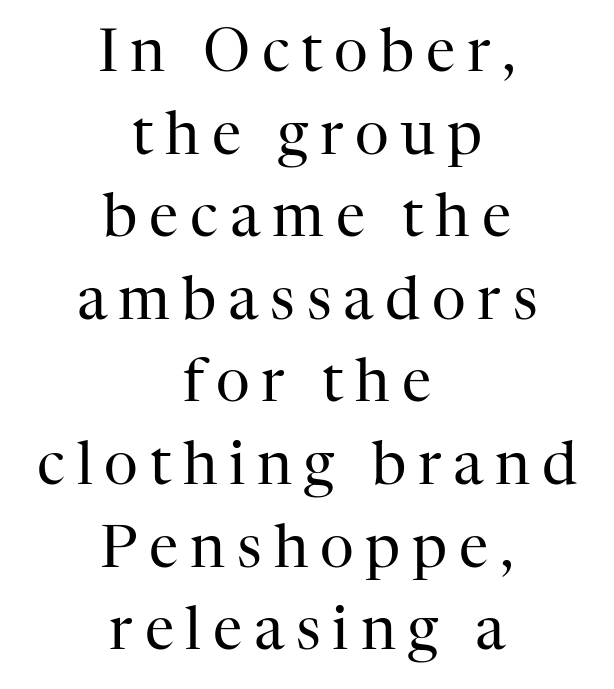
Stroke terminals: seriffed. Descender tails drop into unmarked territory. The font sits on the lighter half of the weight spectrum, regular included. Notice how descenders clear the ascenders below comfortably — that's standard leading. The tracking jumps out immediately: characters are airy and widely separated.
